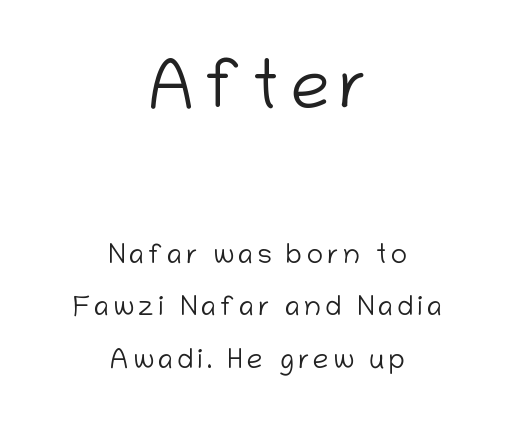
Weight: regular or lighter. Character widths vary here, with narrow letters taking less room than wide ones. Each letter's strokes conclude bluntly, with no projecting serifs. This sample is center-justified, so both line endings float freely. The passage shown is not underscored anywhere.
